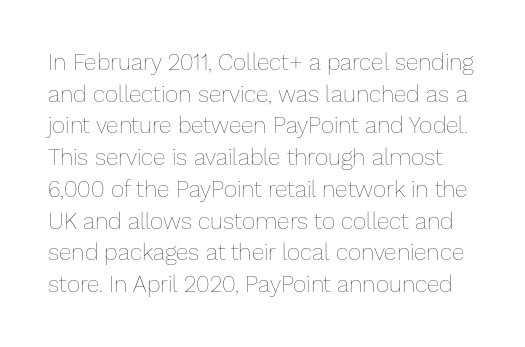
Q: Is the text bold? A: No.
Q: Is the text italic (slanted)? A: No, it is upright.
Q: Is the text underlined? A: No.
Q: Is the spacing between letters normal or unusually wide? A: Normal.
Q: Is the spacing between lines tight, normal or loose? A: Normal.
